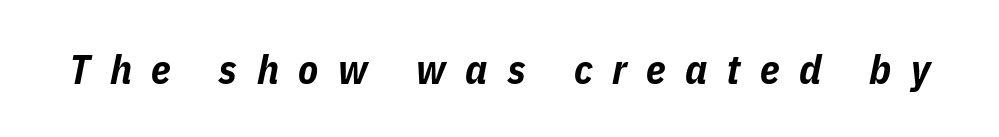
Q: Is the text bold? A: Yes.
Q: Is the text italic (slanted)? A: Yes, it leans right by about 11 degrees.
Q: Is the text underlined? A: No.
Q: Is the spacing between letters normal or unusually wide? A: Unusually wide.
Q: Width (condensed, normal, or wide)? A: Condensed.
Q: Stroke contrast? A: Low.
Q: x-height? A: Medium.
Q: Monospaced? A: No.
